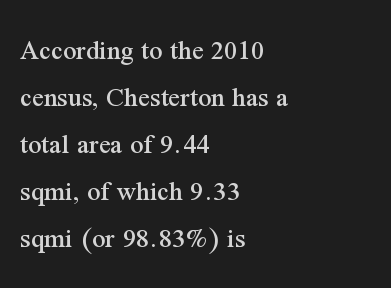
{"serif": "yes", "italic": "no", "width": "normal", "stroke_contrast": "medium", "x_height": "medium", "monospaced": "no", "underline": "no", "align": "left", "line_spacing": "normal", "line_spacing_ratio": 1.62, "letter_spacing": "normal", "letter_spacing_em": 0.0, "glyph_px": 29}
